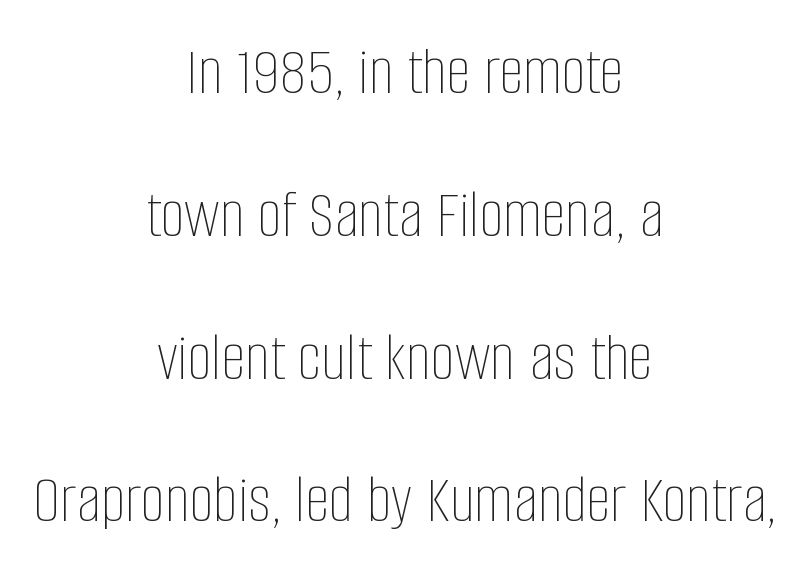
The image shows 69 px thin, condensed type, upright; set centered, loose line spacing (2.07x), normal letter spacing, not underlined; low stroke contrast and a large x-height.
